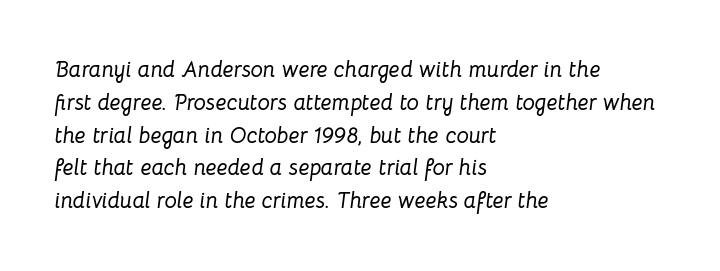
Q: Is the text italic (slanted)? A: Yes, it leans right by about 8 degrees.
Q: Is the text underlined? A: No.
Q: How is the paragraph aligned? A: Left-aligned.
Q: Is the spacing between letters normal or unusually wide? A: Normal.
Q: Is the spacing between lines tight, normal or loose? A: Normal.
